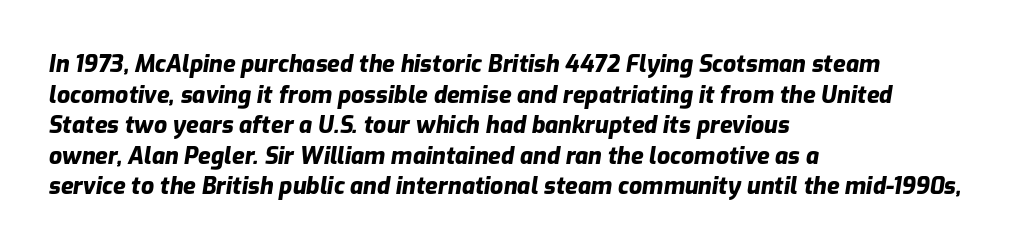
{"italic": "yes", "lean": "right", "slant_degrees": 9, "bold": "yes", "underline": "no", "align": "left", "line_spacing": "normal", "line_spacing_ratio": 1.33, "letter_spacing": "normal", "letter_spacing_em": 0.0, "glyph_px": 23}
